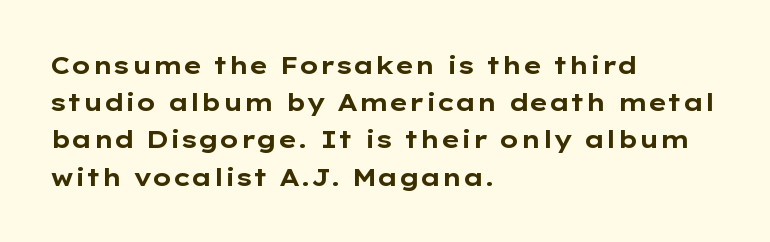
Q: Is the text bold? A: Yes.
Q: Is the text italic (slanted)? A: No, it is upright.
Q: Is the text underlined? A: No.
Q: How is the paragraph aligned? A: Left-aligned.
Q: Is the spacing between letters normal or unusually wide? A: Normal.
Q: Is the spacing between lines tight, normal or loose? A: Normal.
